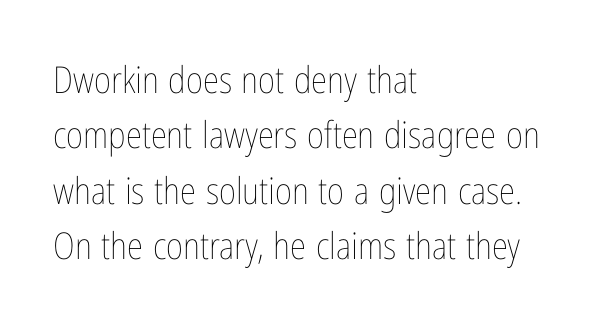
The image shows 37 px thin, condensed type, upright; set left-aligned, normal line spacing (1.5x), normal letter spacing, not underlined; low stroke contrast and a medium x-height.
